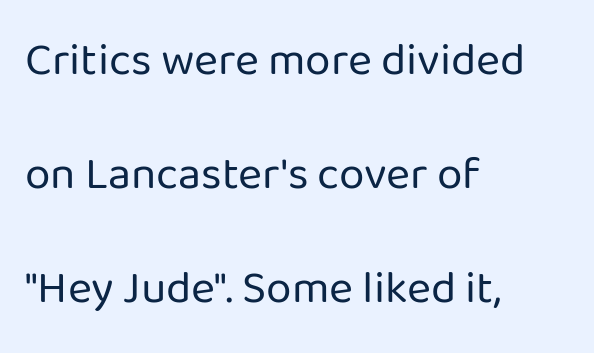
{"serif": "no", "italic": "no", "bold": "no", "weight": "regular", "width": "normal", "stroke_contrast": "low", "x_height": "medium", "monospaced": "no", "underline": "no", "align": "left", "line_spacing": "loose", "line_spacing_ratio": 2.48, "letter_spacing": "normal", "letter_spacing_em": 0.0, "glyph_px": 46}
